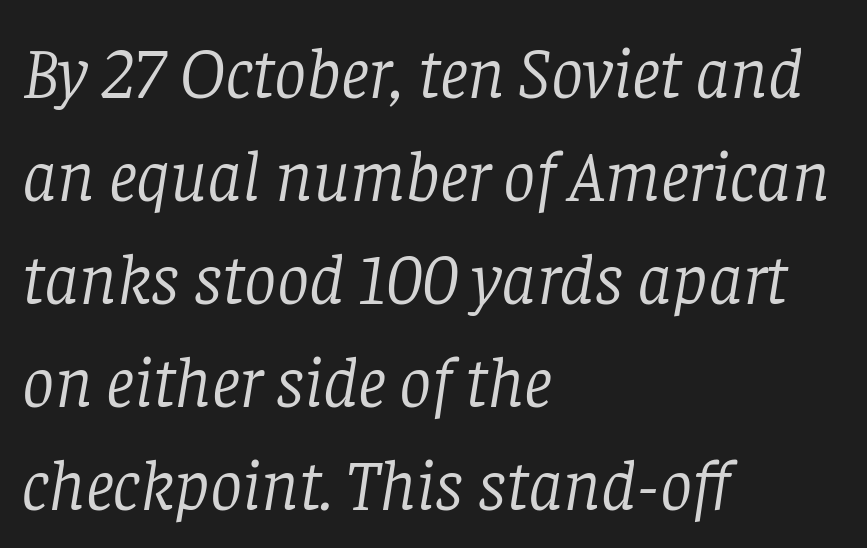
The image shows 72 px light serif type, italic (leaning right); set left-aligned, normal line spacing (1.43x), normal letter spacing, not underlined; low stroke contrast and a large x-height.
